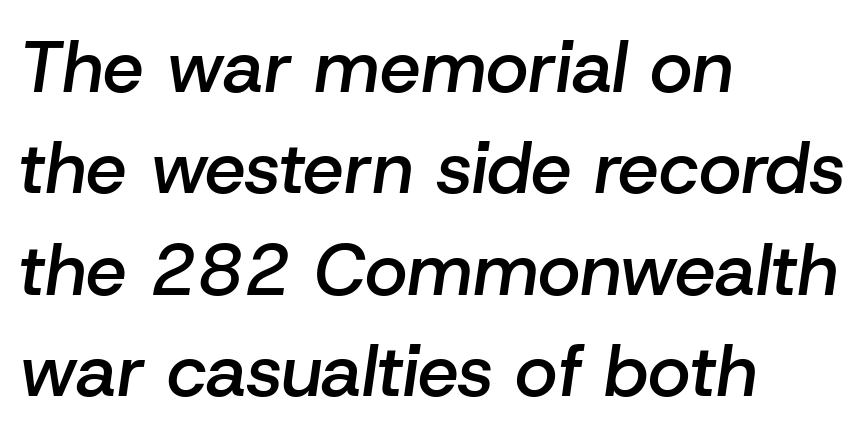
Q: Is the text bold? A: Semi-bold.
Q: Is the text italic (slanted)? A: Yes, it leans right by about 8 degrees.
Q: Is the text underlined? A: No.
Q: How is the paragraph aligned? A: Left-aligned.
Q: Is the spacing between letters normal or unusually wide? A: Normal.
Q: Is the spacing between lines tight, normal or loose? A: Normal.
Q: Width (condensed, normal, or wide)? A: Normal.
Q: Stroke contrast? A: Low.
Q: x-height? A: Medium.
Q: Monospaced? A: No.
